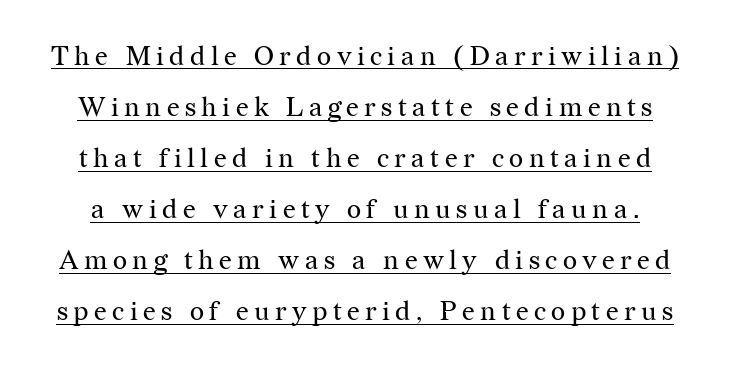
Q: Is the text bold? A: No.
Q: Is the text italic (slanted)? A: No, it is upright.
Q: Is the text underlined? A: Yes.
Q: Is the spacing between letters normal or unusually wide? A: Unusually wide.
